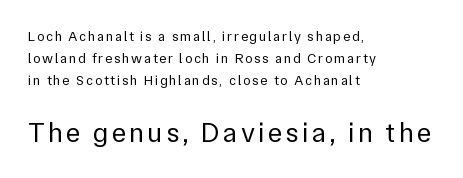
Q: Is the text bold? A: No.
Q: Is the text italic (slanted)? A: No, it is upright.
Q: Is the typeface a serif or a sans-serif typeface? A: Sans-serif.
Q: Is the text underlined? A: No.
Q: How is the paragraph aligned? A: Left-aligned.
Q: Is the spacing between lines tight, normal or loose? A: Normal.
Q: Which block of text is set in a larger size, the first (top) or the second (bottom)? A: The second (bottom) one.
Q: Width (condensed, normal, or wide)? A: Normal.
Q: x-height? A: Medium.
Q: Monospaced? A: No.
